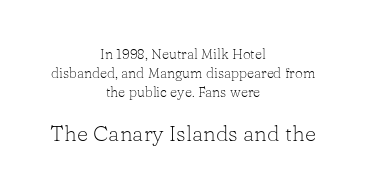
Does the bottom block carry the larger type? Yes, it does. Heaviness? Minimal to ordinary, like unemphasized prose. Words float on clear page, feet unadorned. Do the letters lean? They stand straight. Tracking value appears to be zero — textbook default spacing.
